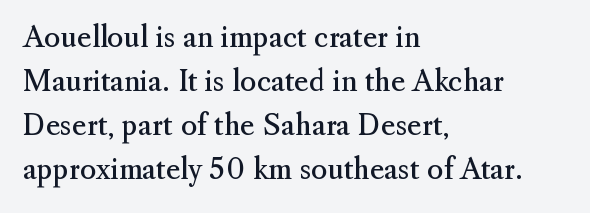
{"serif": "yes", "italic": "no", "bold": "no", "weight": "regular", "width": "normal", "stroke_contrast": "medium", "x_height": "small", "monospaced": "no", "underline": "no", "align": "left", "line_spacing": "normal", "line_spacing_ratio": 1.57, "letter_spacing": "normal", "letter_spacing_em": 0.0, "glyph_px": 28}
